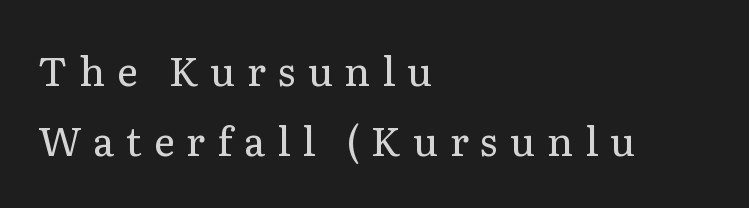
{"serif": "yes", "italic": "no", "bold": "no", "weight": "regular", "width": "normal", "stroke_contrast": "low", "x_height": "medium", "monospaced": "no", "underline": "no", "align": "left", "line_spacing_ratio": 1.76, "letter_spacing": "wide", "letter_spacing_em": 0.29, "glyph_px": 40}
